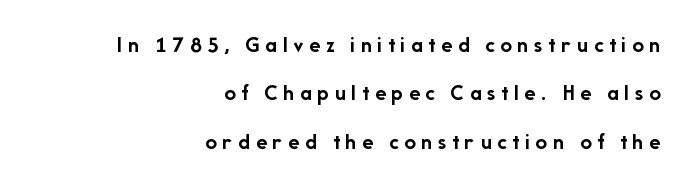
{"italic": "no", "bold": "yes", "underline": "no", "align": "right", "line_spacing": "loose", "line_spacing_ratio": 2.1, "letter_spacing": "wide", "letter_spacing_em": 0.24, "glyph_px": 23}
